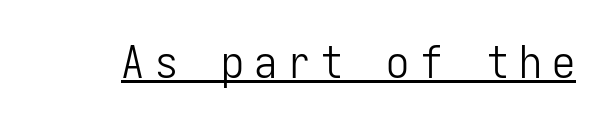
The image shows 46 px light, condensed sans-serif type, upright, monospaced; set unusually wide letter spacing (+0.22 em), underlined; low stroke contrast and a medium x-height.
